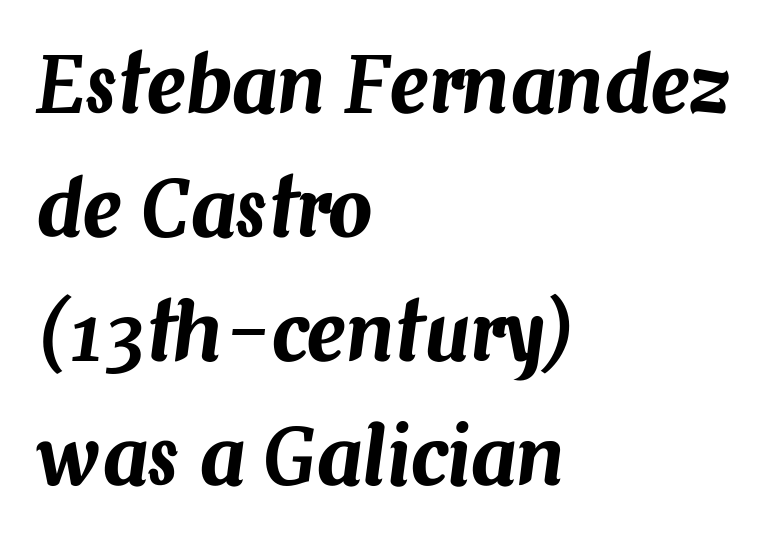
The image shows 78 px text type, italic (leaning right); set left-aligned, normal line spacing (1.59x), normal letter spacing, not underlined; medium stroke contrast and a medium x-height.
